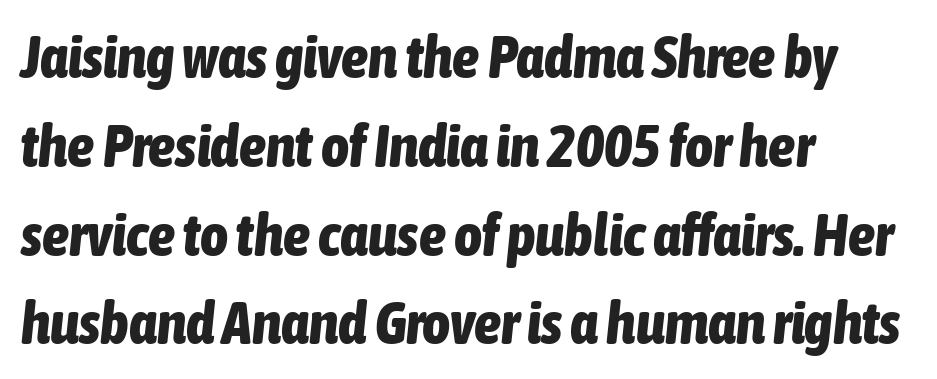
Q: Is the text bold? A: Yes.
Q: Is the text italic (slanted)? A: Yes, it leans right by about 6 degrees.
Q: Is the text underlined? A: No.
Q: How is the paragraph aligned? A: Left-aligned.
Q: Is the spacing between letters normal or unusually wide? A: Normal.
Q: Is the spacing between lines tight, normal or loose? A: Normal.
Q: Width (condensed, normal, or wide)? A: Condensed.
Q: Stroke contrast? A: Low.
Q: x-height? A: Medium.
Q: Monospaced? A: No.
